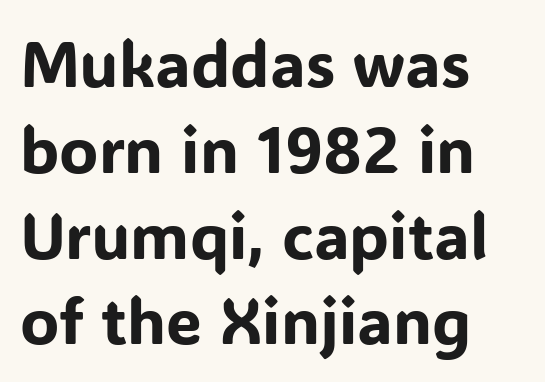
{"serif": "no", "italic": "no", "width": "normal", "stroke_contrast": "low", "x_height": "medium", "monospaced": "no", "underline": "no", "align": "left", "line_spacing": "normal", "line_spacing_ratio": 1.34, "letter_spacing": "normal", "letter_spacing_em": 0.0, "glyph_px": 64}
